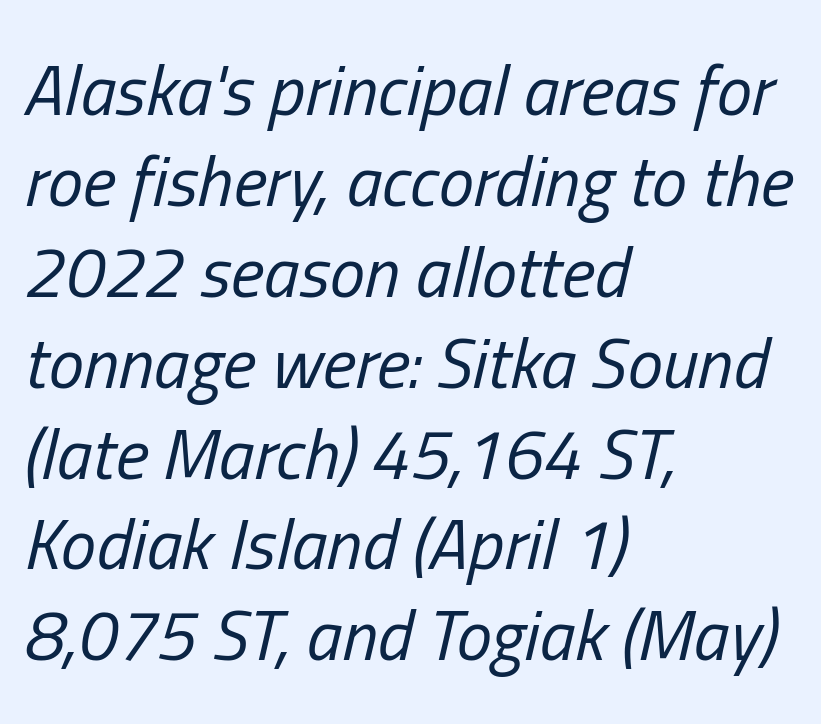
A classic flush-left, rag-right setting is used for this passage. The axis of the letterforms is tilted away from vertical. Summary of weight: not heavy and not bold. The rendering uses natural spacing where letterforms have individual widths.
